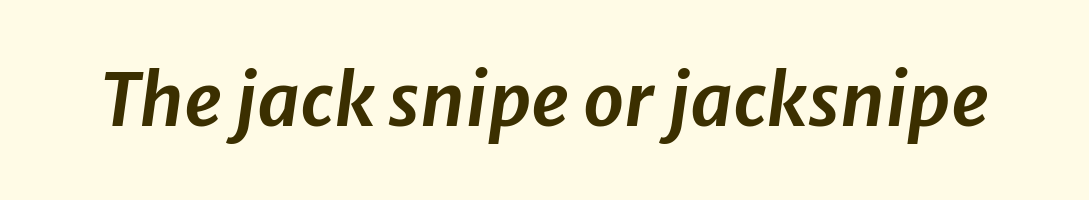
Unmarked baselines from the first word to the last. Observe the ordinary spacing: letters are neighbours, not strangers. Rendered with sloped, italic letterforms. Here the designer chose a conventional face with non-uniform glyph widths.
